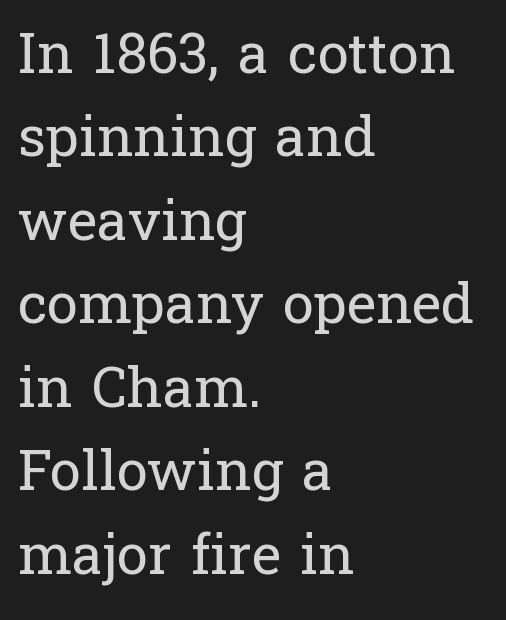
Is the type heavy? It reads as light-to-regular instead. Every row of glyphs begins at an identical x-position on the left. The text was rendered using a seriffed face with decorative stroke endings. The passage shown is typed in a proportional face where columns would drift.
